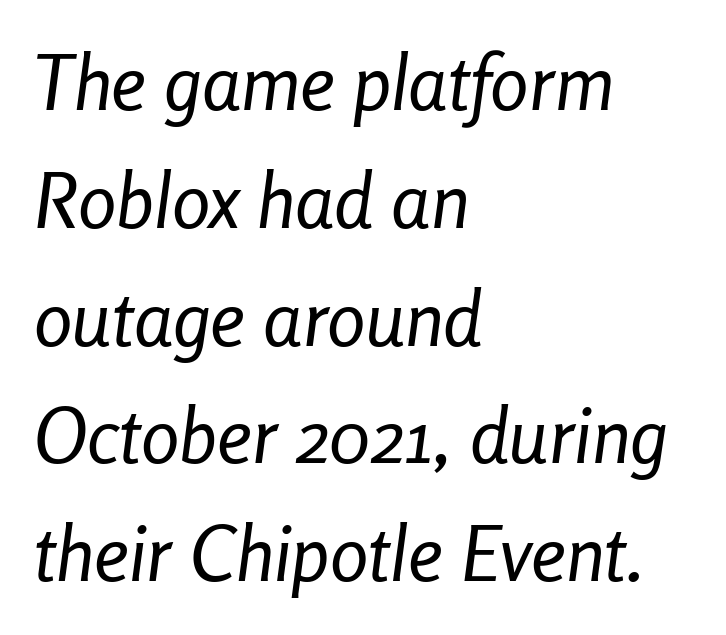
Q: Is the text bold? A: No.
Q: Is the text italic (slanted)? A: Yes, it leans right by about 8 degrees.
Q: Is the text underlined? A: No.
Q: How is the paragraph aligned? A: Left-aligned.
Q: Is the spacing between letters normal or unusually wide? A: Normal.
Q: Is the spacing between lines tight, normal or loose? A: Normal.
Q: Width (condensed, normal, or wide)? A: Condensed.
Q: Stroke contrast? A: Low.
Q: x-height? A: Medium.
Q: Monospaced? A: No.
